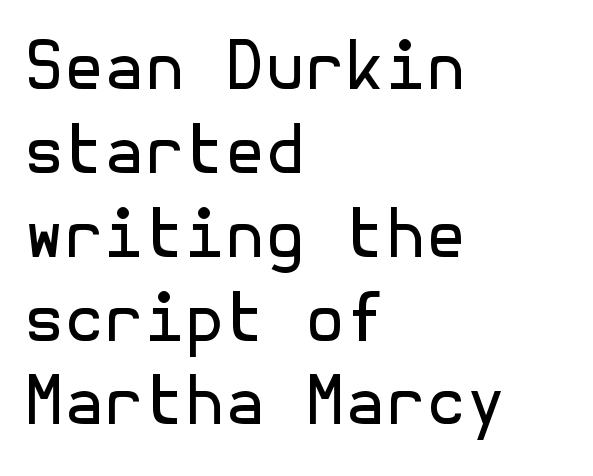
{"serif": "no", "italic": "no", "bold": "no", "weight": "regular", "width": "normal", "x_height": "medium", "underline": "no", "align": "left", "line_spacing": "normal", "line_spacing_ratio": 1.29, "letter_spacing": "normal", "letter_spacing_em": 0.0, "glyph_px": 65}
